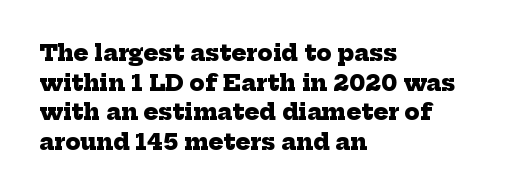
The typesetting leans heavy: a genuine bold. Leading: standard. The ragged edge is on the right, which tells us the setting is flush left. Spacing between characters is what you'd get straight out of the box. The passage shown is not underscored anywhere.
